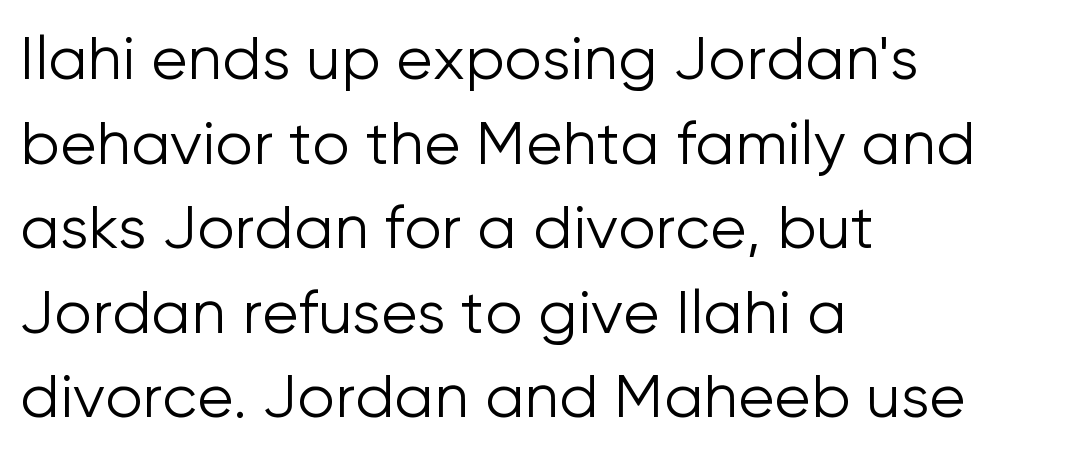
Q: Is the text bold? A: No.
Q: Is the text italic (slanted)? A: No, it is upright.
Q: Is the typeface a serif or a sans-serif typeface? A: Sans-serif.
Q: Is the text underlined? A: No.
Q: How is the paragraph aligned? A: Left-aligned.
Q: Is the spacing between letters normal or unusually wide? A: Normal.
Q: Is the spacing between lines tight, normal or loose? A: Normal.
Q: Width (condensed, normal, or wide)? A: Normal.
Q: Stroke contrast? A: Low.
Q: x-height? A: Medium.
Q: Monospaced? A: No.
